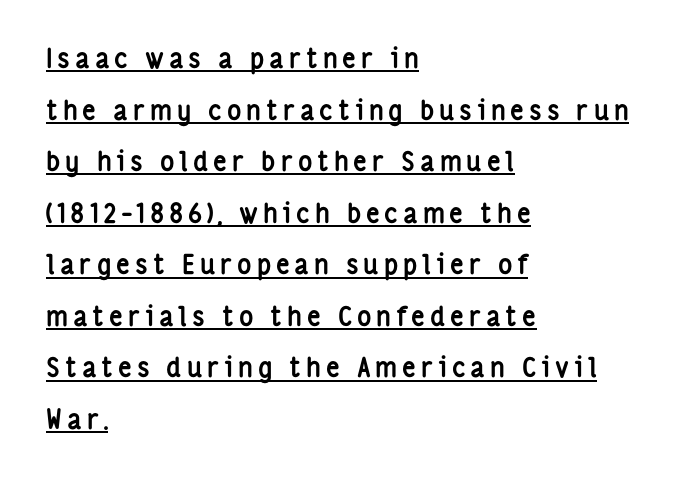
The image shows 27 px bold type, upright; set left-aligned, loose line spacing (1.91x), underlined.
